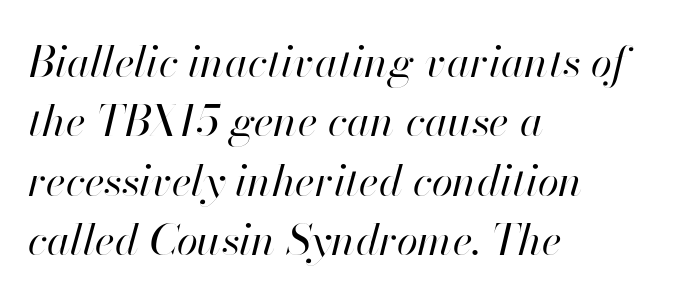
Q: Is the text bold? A: No.
Q: Is the text italic (slanted)? A: Yes, it leans right by about 13 degrees.
Q: Is the text underlined? A: No.
Q: How is the paragraph aligned? A: Left-aligned.
Q: Is the spacing between letters normal or unusually wide? A: Normal.
Q: Is the spacing between lines tight, normal or loose? A: Normal.
Q: Width (condensed, normal, or wide)? A: Normal.
Q: Stroke contrast? A: High.
Q: x-height? A: Small.
Q: Monospaced? A: No.
